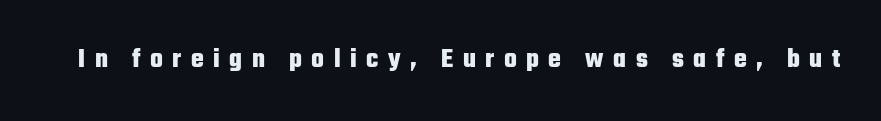
{"italic": "no", "bold": "yes", "underline": "no", "letter_spacing": "wide", "letter_spacing_em": 0.35, "glyph_px": 27}
